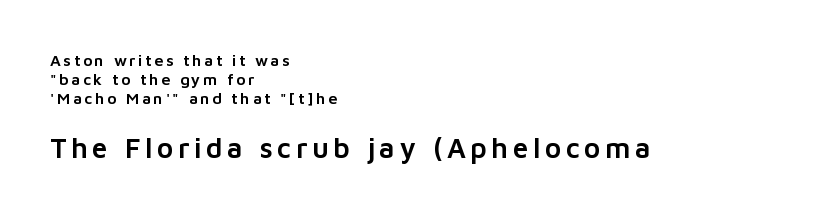
{"serif": "no", "italic": "no", "width": "normal", "stroke_contrast": "low", "x_height": "medium", "monospaced": "no", "underline": "no", "align": "left", "line_spacing_ratio": 1.19, "larger_block": "second", "size_ratio": 1.75, "glyph_px": 28}
